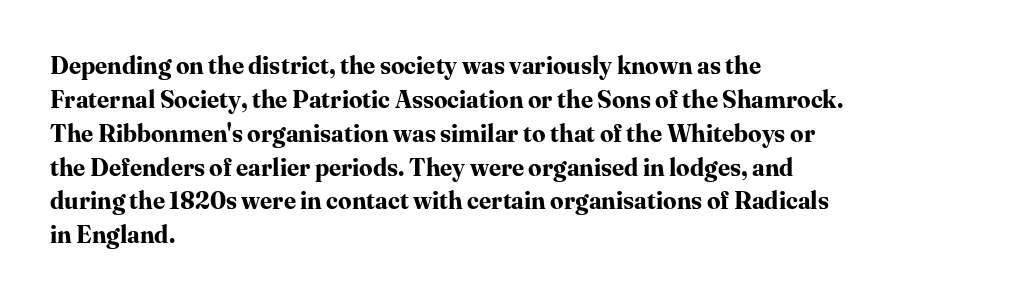
Check under the words: just untouched page. The lettering stays uniformly vertical, giving the passage a roman look. Does the weight exceed regular? Yes, all the way to bold. Leading: standard.
